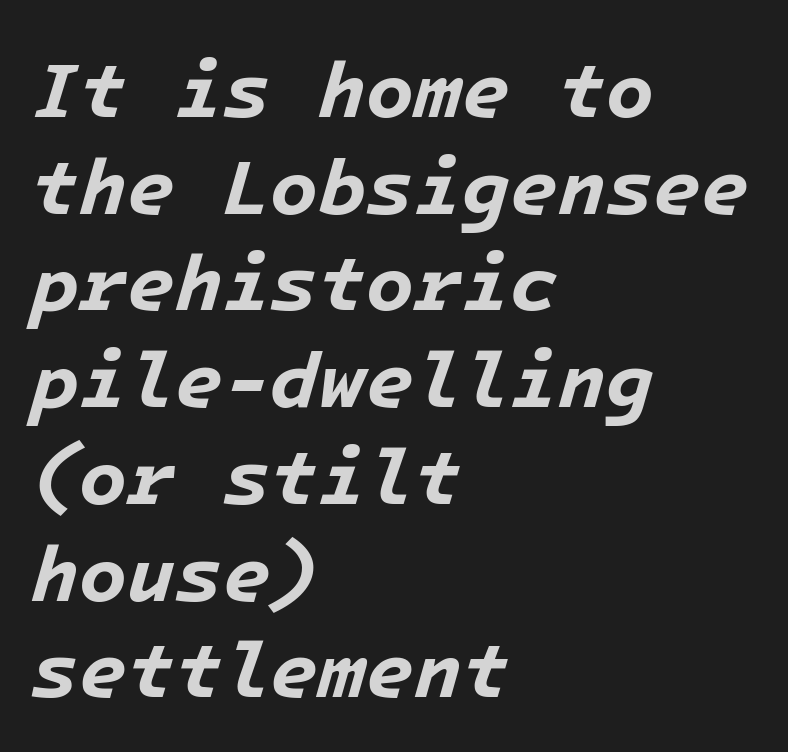
The image shows 78 px bold type, italic (leaning right); set left-aligned, line spacing 1.24x, normal letter spacing, not underlined; low stroke contrast and a medium x-height.
